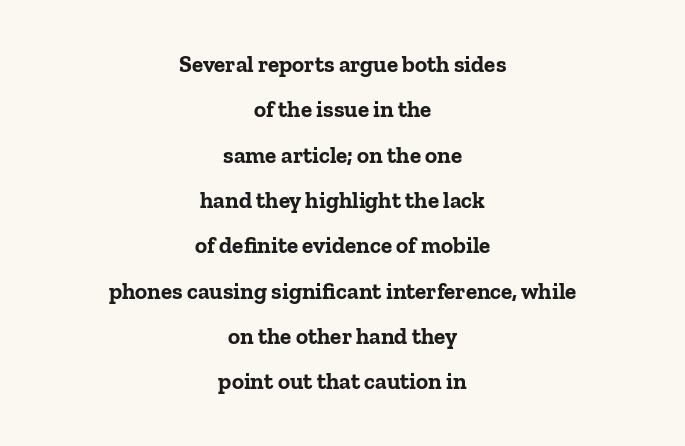
{"italic": "no", "bold": "yes", "underline": "no", "align": "center", "line_spacing": "loose", "line_spacing_ratio": 1.97, "letter_spacing": "normal", "letter_spacing_em": 0.0, "glyph_px": 23}
